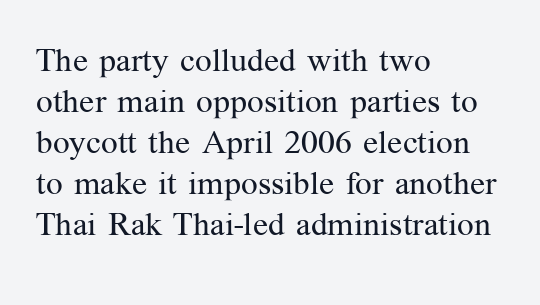
The image shows 33 px regular-weight serif type, upright; set left-aligned, line spacing 1.24x, normal letter spacing, not underlined; medium stroke contrast and a medium x-height.
